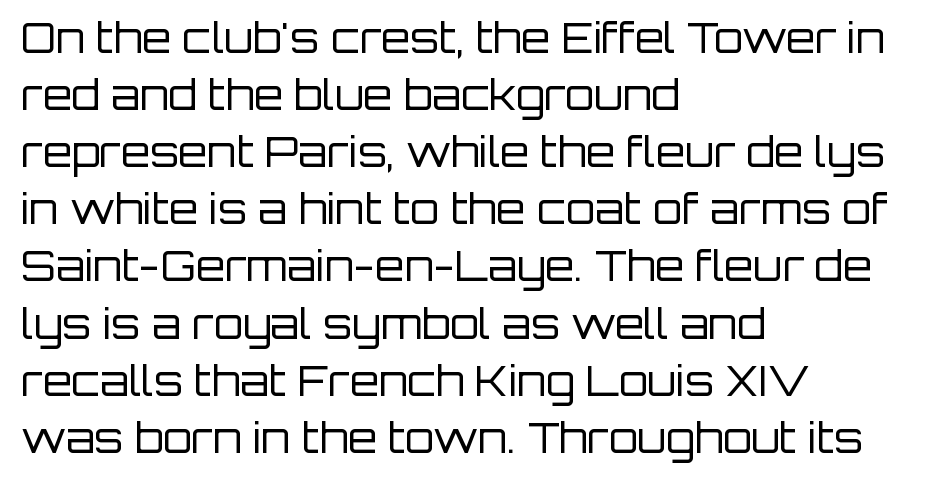
Q: Is the text bold? A: No.
Q: Is the text italic (slanted)? A: No, it is upright.
Q: Is the typeface a serif or a sans-serif typeface? A: Sans-serif.
Q: Is the text underlined? A: No.
Q: How is the paragraph aligned? A: Left-aligned.
Q: Is the spacing between letters normal or unusually wide? A: Normal.
Q: Is the spacing between lines tight, normal or loose? A: Normal.
Q: Width (condensed, normal, or wide)? A: Normal.
Q: Stroke contrast? A: Low.
Q: x-height? A: Large.
Q: Monospaced? A: No.
